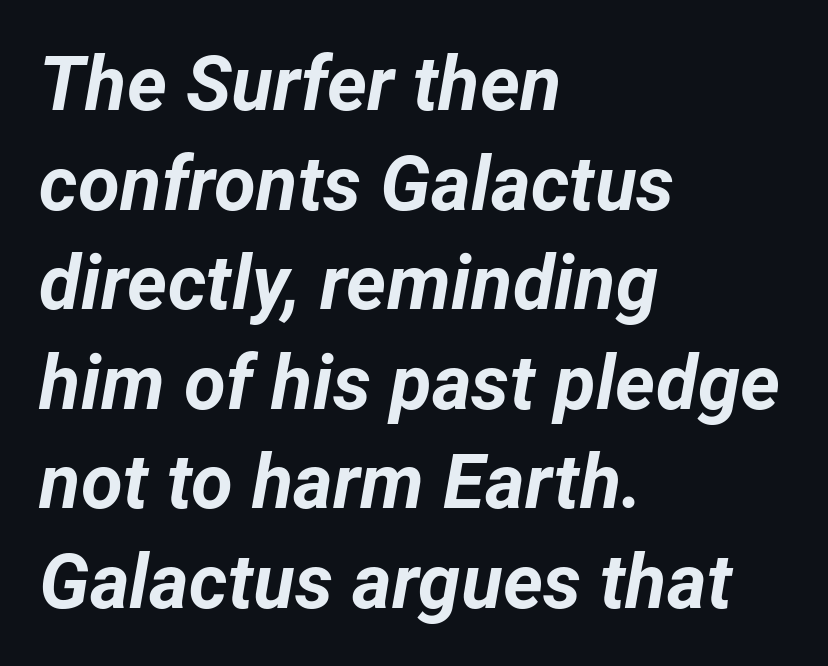
The rendering applies a slant to the glyphs. Observe the ordinary spacing: letters are neighbours, not strangers. The foot of each line stays bare and open. If you drew a ruler down the left edge, every line would touch it. Thick stems and heavy bowls — unmistakably bold. The letters advance in unequal steps, a hallmark of proportional type.
